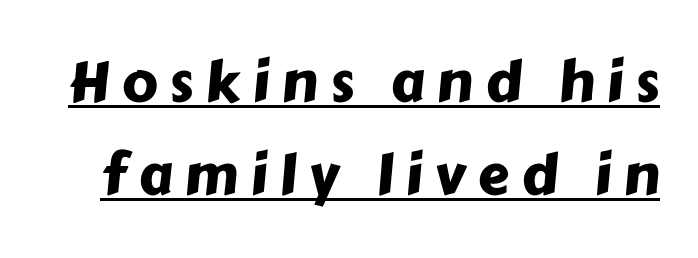
{"serif": "no", "width": "normal", "stroke_contrast": "low", "x_height": "medium", "monospaced": "no", "underline": "yes", "line_spacing": "normal", "line_spacing_ratio": 1.66, "letter_spacing": "wide", "letter_spacing_em": 0.22, "glyph_px": 56}
